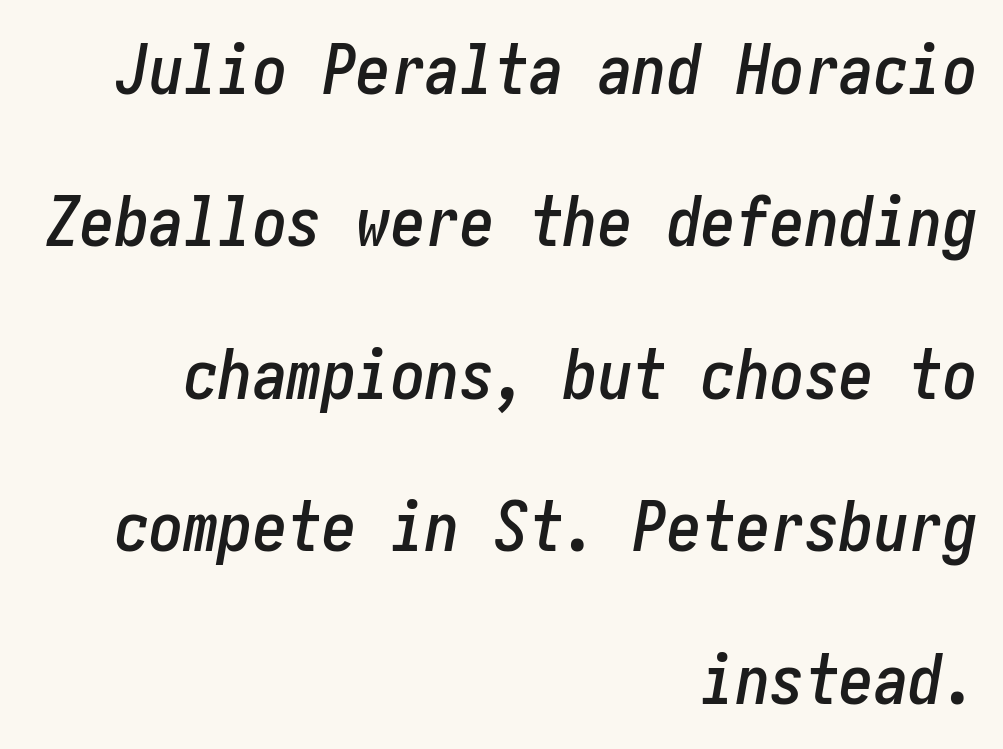
{"italic": "yes", "lean": "right", "slant_degrees": 10, "width": "condensed", "stroke_contrast": "low", "x_height": "medium", "underline": "no", "align": "right", "line_spacing": "loose", "line_spacing_ratio": 2.21, "letter_spacing": "normal", "letter_spacing_em": 0.0, "glyph_px": 69}
